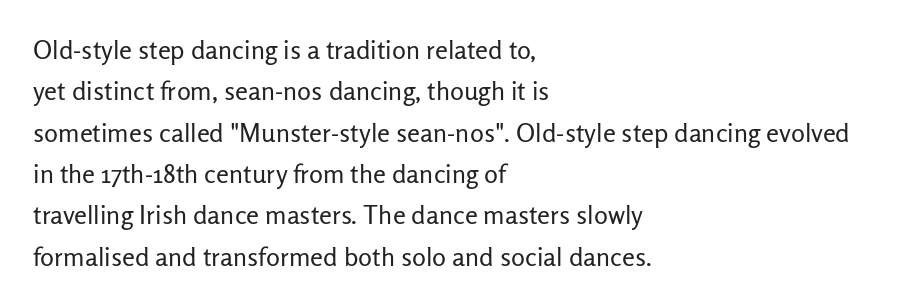
The image shows 26 px text type, upright; set left-aligned, normal line spacing (1.59x), normal letter spacing, not underlined.
